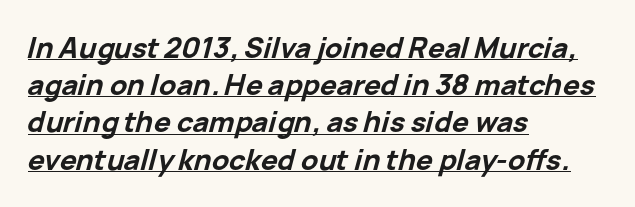
The image shows 28 px bold type, italic (leaning right); set left-aligned, normal line spacing (1.33x), normal letter spacing, underlined; low stroke contrast and a medium x-height.
